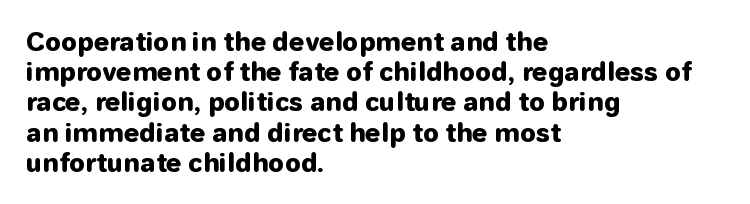
The passage shown is emphatically bold. The space directly below the letters is spotless. Tracking here is standard; glyphs follow each other at the usual distance. Where is the straight margin? On the left.
